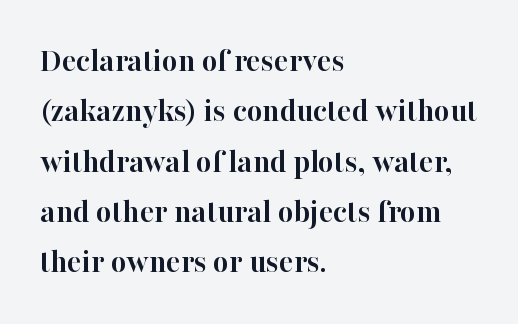
Q: Is the text bold? A: Yes.
Q: Is the text italic (slanted)? A: No, it is upright.
Q: Is the typeface a serif or a sans-serif typeface? A: Serif.
Q: Is the text underlined? A: No.
Q: How is the paragraph aligned? A: Left-aligned.
Q: Is the spacing between letters normal or unusually wide? A: Normal.
Q: Is the spacing between lines tight, normal or loose? A: Normal.
Q: Width (condensed, normal, or wide)? A: Normal.
Q: Stroke contrast? A: High.
Q: x-height? A: Medium.
Q: Monospaced? A: No.
